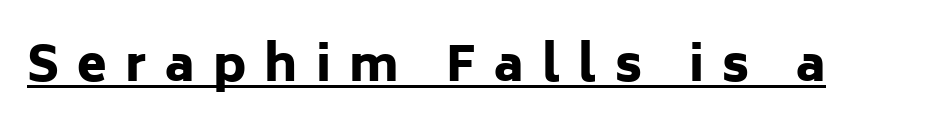
The image shows 48 px heavy sans-serif type, upright; set unusually wide letter spacing (+0.38 em), underlined; low stroke contrast and a medium x-height.
